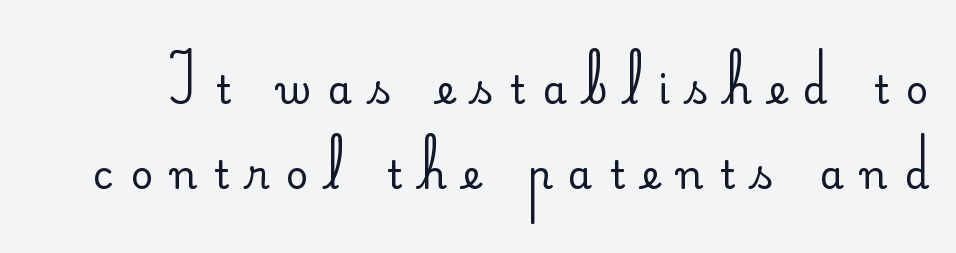
A typesetter would call this proportional, since set widths differ per character. You can tell it's not italic because the verticals are truly vertical. The cut favours lightness, reaching ordinary text weight at its darkest. Descenders hang freely into open space. These lines stand farther apart than default settings would place them.
